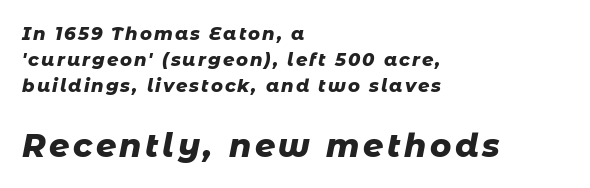
Q: Is the text bold? A: Yes.
Q: Is the text italic (slanted)? A: Yes, it leans right by about 11 degrees.
Q: Is the text underlined? A: No.
Q: How is the paragraph aligned? A: Left-aligned.
Q: Is the spacing between lines tight, normal or loose? A: Normal.
Q: Which block of text is set in a larger size, the first (top) or the second (bottom)? A: The second (bottom) one.
Q: Width (condensed, normal, or wide)? A: Normal.
Q: Stroke contrast? A: Low.
Q: x-height? A: Medium.
Q: Monospaced? A: No.
